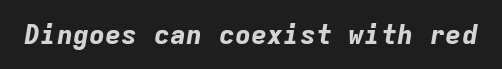
The image shows 27 px bold type, italic (leaning right); set normal letter spacing, not underlined.
